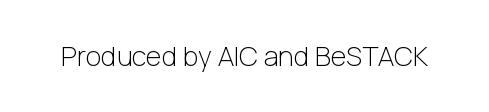
{"italic": "no", "bold": "no", "underline": "no", "letter_spacing": "normal", "letter_spacing_em": 0.0, "glyph_px": 27}
